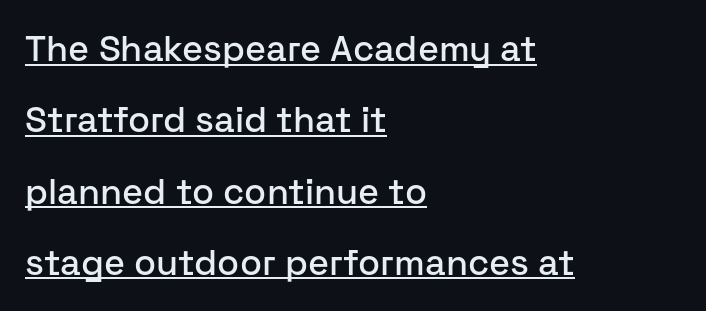
There is no visible air inserted between adjacent glyphs. Caption: lettering with a line underneath. Ascenders rise straight up at ninety degrees. Grotesque or geometric, the face here clearly has no serifs.
